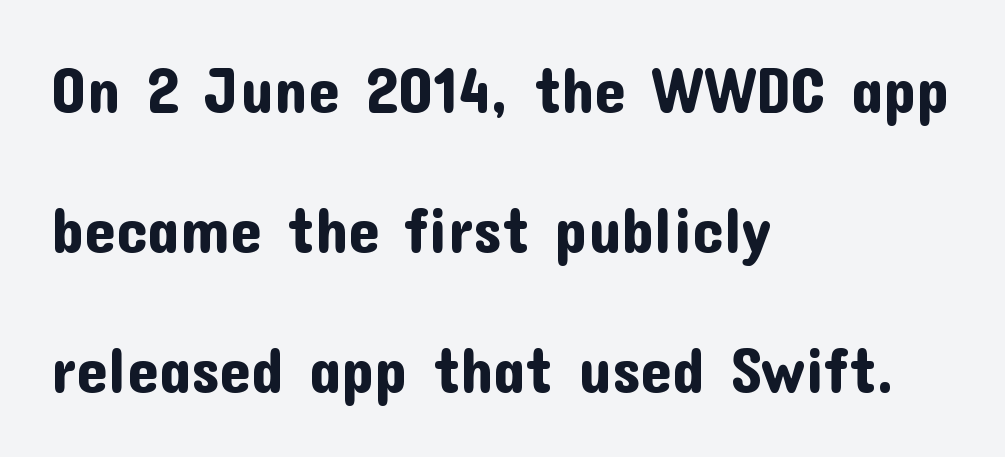
The type sits square on the baseline with zero lean. Whoever set this chose breathing room over compactness in the vertical rhythm. The passage shown is typed in a proportional face where columns would drift. This sample uses a sans-serif face. The letterforms sit shoulder to shoulder at normal distance.
